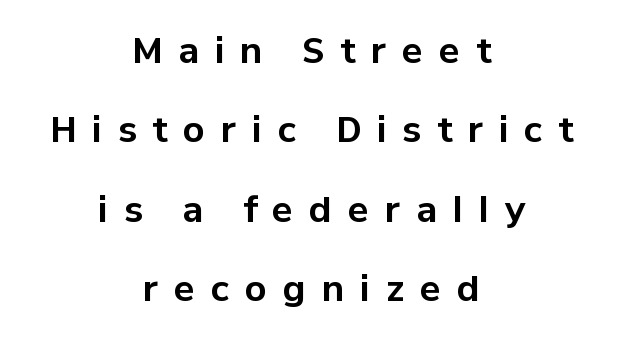
Q: Is the text bold? A: Yes.
Q: Is the text italic (slanted)? A: No, it is upright.
Q: Is the typeface a serif or a sans-serif typeface? A: Sans-serif.
Q: Is the text underlined? A: No.
Q: How is the paragraph aligned? A: Centered.
Q: Is the spacing between letters normal or unusually wide? A: Unusually wide.
Q: Is the spacing between lines tight, normal or loose? A: Loose.
Q: Width (condensed, normal, or wide)? A: Normal.
Q: Stroke contrast? A: Low.
Q: x-height? A: Medium.
Q: Monospaced? A: No.
